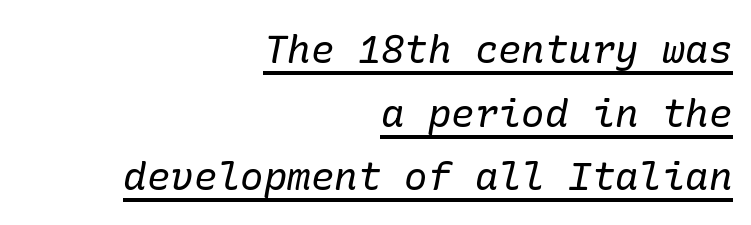
{"italic": "yes", "lean": "right", "slant_degrees": 10, "bold": "no", "weight": "regular", "width": "normal", "stroke_contrast": "low", "x_height": "medium", "underline": "yes", "align": "right", "line_spacing": "normal", "line_spacing_ratio": 1.63, "letter_spacing": "normal", "letter_spacing_em": 0.0, "glyph_px": 39}
